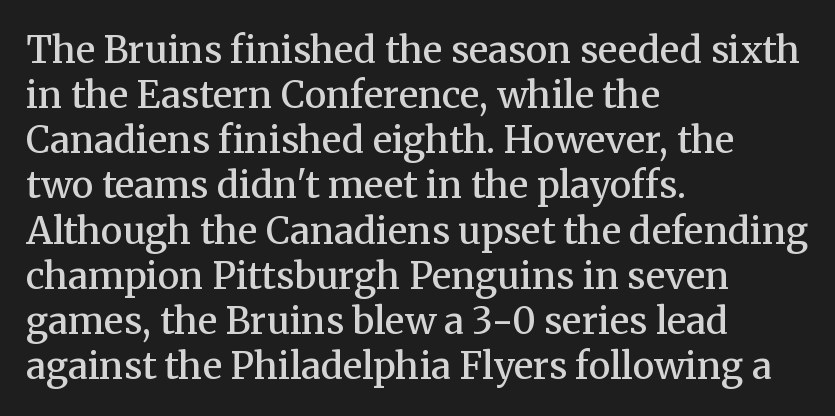
{"serif": "yes", "italic": "no", "bold": "semi", "weight": "semibold", "width": "normal", "stroke_contrast": "medium", "x_height": "medium", "monospaced": "no", "underline": "no", "align": "left", "line_spacing_ratio": 1.22, "letter_spacing": "normal", "letter_spacing_em": 0.0, "glyph_px": 37}
